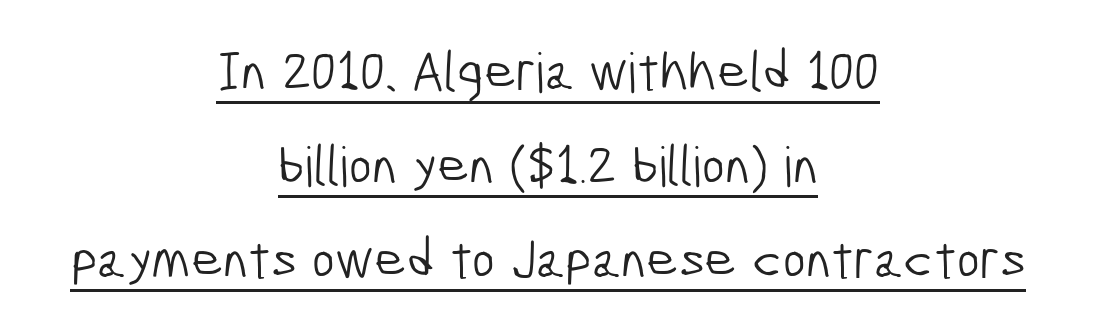
Q: Is the text bold? A: No.
Q: Is the typeface a serif or a sans-serif typeface? A: Sans-serif.
Q: Is the text underlined? A: Yes.
Q: How is the paragraph aligned? A: Centered.
Q: Is the spacing between letters normal or unusually wide? A: Normal.
Q: Width (condensed, normal, or wide)? A: Condensed.
Q: Stroke contrast? A: Low.
Q: x-height? A: Medium.
Q: Monospaced? A: No.
